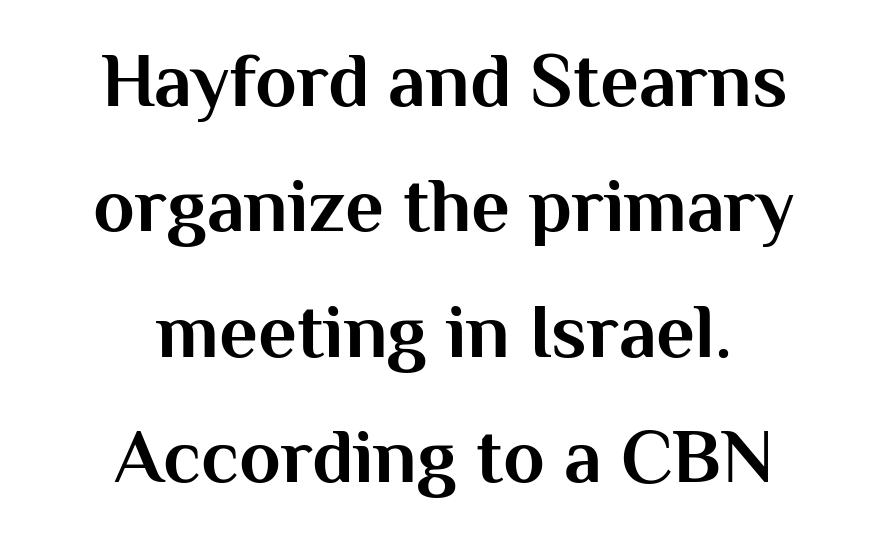
Q: Is the text bold? A: Yes.
Q: Is the text italic (slanted)? A: No, it is upright.
Q: Is the typeface a serif or a sans-serif typeface? A: Sans-serif.
Q: Is the text underlined? A: No.
Q: How is the paragraph aligned? A: Centered.
Q: Is the spacing between letters normal or unusually wide? A: Normal.
Q: Is the spacing between lines tight, normal or loose? A: Normal.
Q: Width (condensed, normal, or wide)? A: Normal.
Q: Stroke contrast? A: Medium.
Q: x-height? A: Medium.
Q: Monospaced? A: No.
